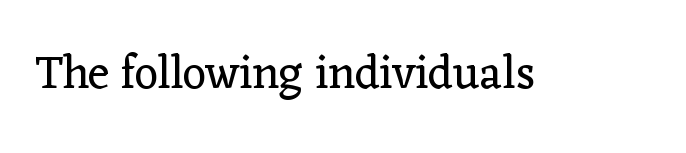
Q: Is the text bold? A: No.
Q: Is the text italic (slanted)? A: No, it is upright.
Q: Is the typeface a serif or a sans-serif typeface? A: Serif.
Q: Is the text underlined? A: No.
Q: Is the spacing between letters normal or unusually wide? A: Normal.
Q: Width (condensed, normal, or wide)? A: Normal.
Q: Stroke contrast? A: Low.
Q: x-height? A: Medium.
Q: Monospaced? A: No.
